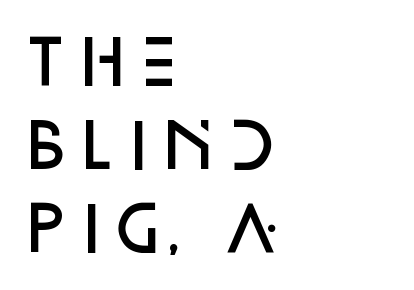
Tracking value appears to be zero — textbook default spacing. These lines are rendered in a variable-pitch font. Style check: upright. A fair bit of extra ink — the face is semibold, not bold. Anything drawn beneath the words? Only blank space. The passage shown stacks its lines at a standard gap.
